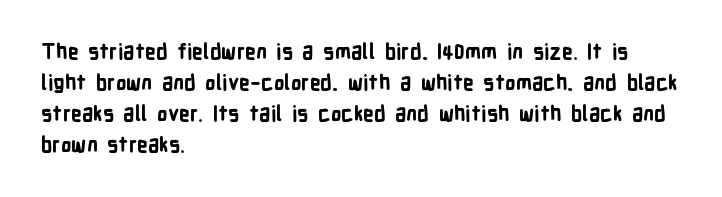
Q: Is the text bold? A: Yes.
Q: Is the text italic (slanted)? A: No, it is upright.
Q: Is the text underlined? A: No.
Q: How is the paragraph aligned? A: Left-aligned.
Q: Is the spacing between letters normal or unusually wide? A: Normal.
Q: Is the spacing between lines tight, normal or loose? A: Normal.
